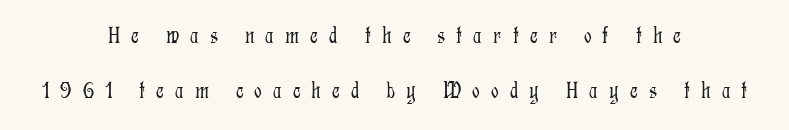
Compared with typical paragraphs, the rows here are farther apart. Every character sits straight up, as roman type does. No heavy texture on the line: the type isn't bold. You could only call the tracking loose — the letters float apart. Casual observation: everything's sitting right in the middle. Bare-footed words on every line.
